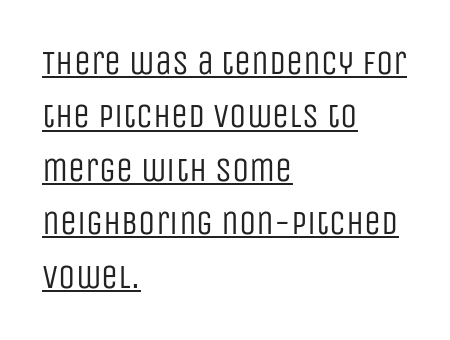
Q: Is the text bold? A: No.
Q: Is the text italic (slanted)? A: No, it is upright.
Q: Is the typeface a serif or a sans-serif typeface? A: Sans-serif.
Q: Is the text underlined? A: Yes.
Q: How is the paragraph aligned? A: Left-aligned.
Q: Is the spacing between letters normal or unusually wide? A: Normal.
Q: Is the spacing between lines tight, normal or loose? A: Normal.
Q: Width (condensed, normal, or wide)? A: Condensed.
Q: Stroke contrast? A: Low.
Q: x-height? A: Large.
Q: Monospaced? A: No.
